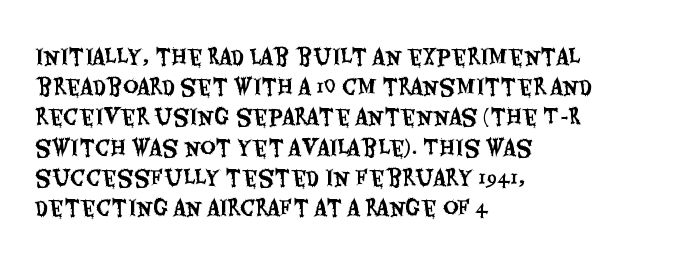
The image shows 21 px text type, upright; set left-aligned, normal line spacing (1.44x), normal letter spacing, not underlined.
